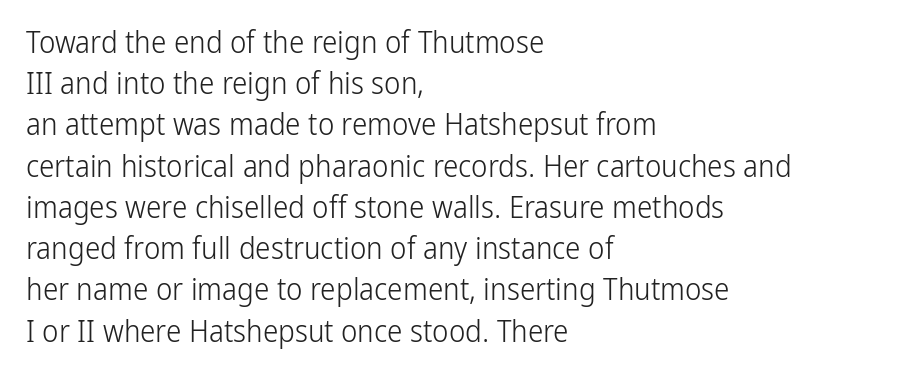
{"serif": "no", "italic": "no", "bold": "no", "weight": "light", "width": "condensed", "stroke_contrast": "low", "x_height": "medium", "monospaced": "no", "underline": "no", "align": "left", "line_spacing": "normal", "line_spacing_ratio": 1.33, "letter_spacing": "normal", "letter_spacing_em": 0.0, "glyph_px": 31}
